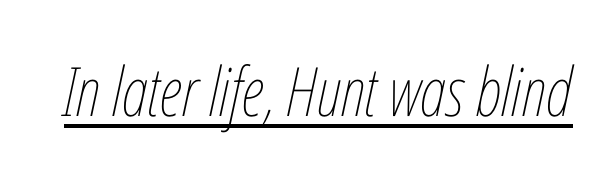
{"italic": "yes", "lean": "right", "slant_degrees": 12, "bold": "no", "weight": "thin", "width": "condensed", "stroke_contrast": "low", "x_height": "medium", "monospaced": "no", "underline": "yes", "letter_spacing": "normal", "letter_spacing_em": 0.0, "glyph_px": 68}
